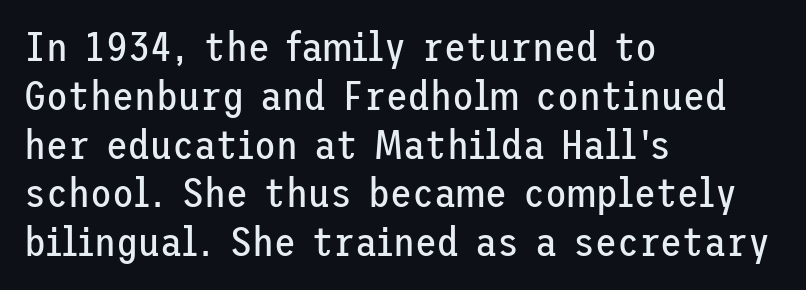
{"serif": "no", "italic": "no", "bold": "no", "weight": "regular", "width": "normal", "stroke_contrast": "low", "x_height": "medium", "underline": "no", "align": "left", "line_spacing_ratio": 1.22, "letter_spacing": "normal", "letter_spacing_em": 0.0, "glyph_px": 40}
